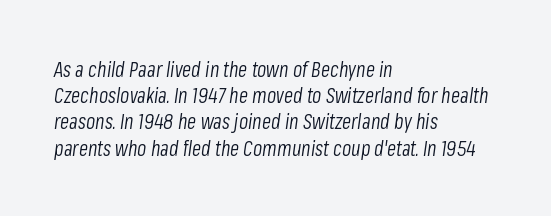
Each line starts at the same left margin while the right side varies. Looking at the ascenders, they clearly lean. A typesetter would call this leading conventional body-copy spacing. Does extra space separate the letters? No, they use regular spacing.
